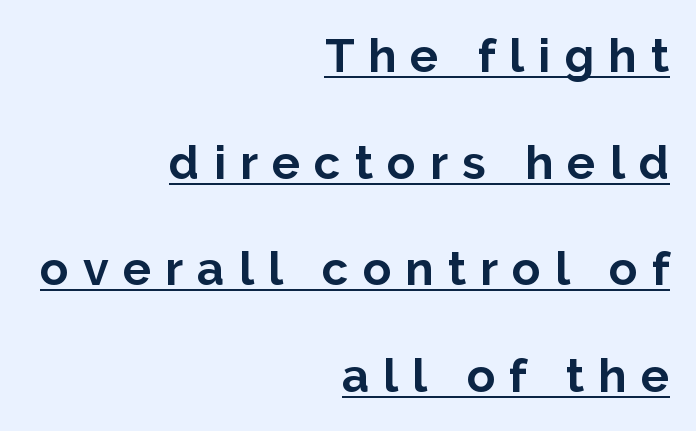
The image shows 47 px bold sans-serif type, upright; set right-aligned, loose line spacing (2.27x), unusually wide letter spacing (+0.3 em), underlined; low stroke contrast and a medium x-height.
